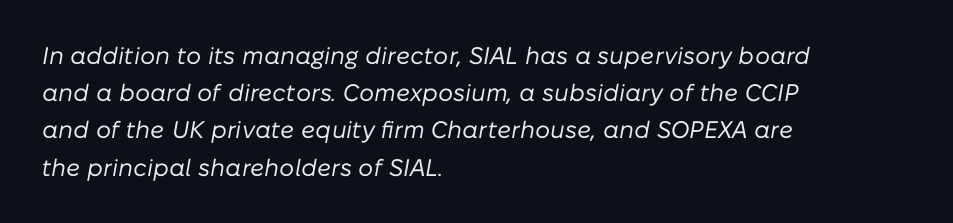
Q: Is the text bold? A: No.
Q: Is the text italic (slanted)? A: Yes, it leans right by about 10 degrees.
Q: Is the text underlined? A: No.
Q: How is the paragraph aligned? A: Left-aligned.
Q: Is the spacing between letters normal or unusually wide? A: Normal.
Q: Is the spacing between lines tight, normal or loose? A: Normal.
